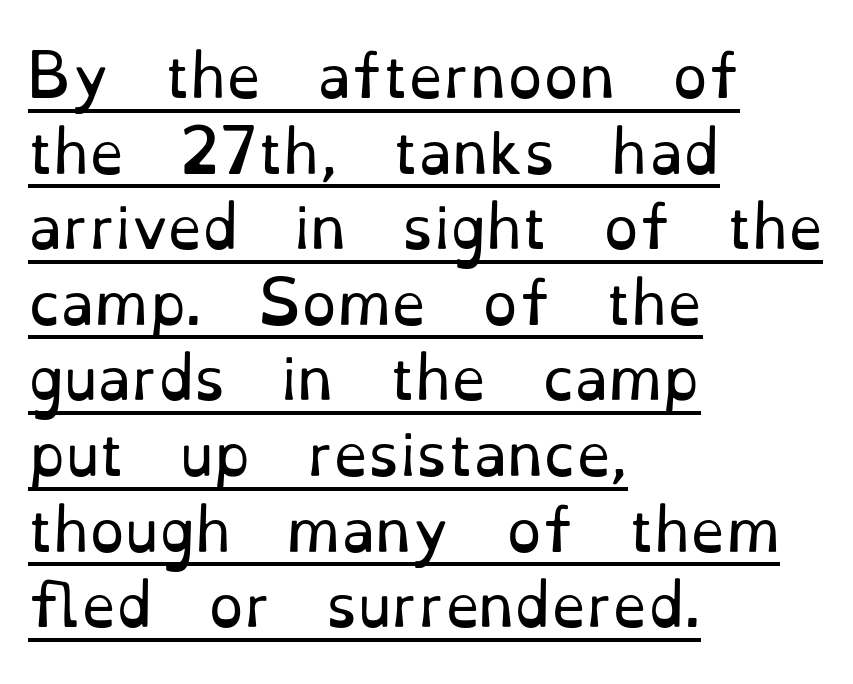
Q: Is the text bold? A: No.
Q: Is the text italic (slanted)? A: No, it is upright.
Q: Is the typeface a serif or a sans-serif typeface? A: Sans-serif.
Q: Is the text underlined? A: Yes.
Q: How is the paragraph aligned? A: Left-aligned.
Q: Is the spacing between letters normal or unusually wide? A: Normal.
Q: Is the spacing between lines tight, normal or loose? A: Normal.
Q: Width (condensed, normal, or wide)? A: Normal.
Q: Stroke contrast? A: Low.
Q: x-height? A: Small.
Q: Monospaced? A: No.
